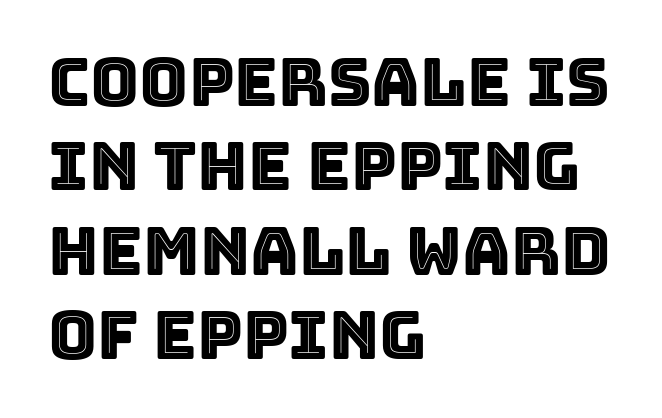
Regarding leading, the lines here are spaced in the standard way. The letters advance in unequal steps, a hallmark of proportional type. Horizontal alignment here is leftward, the default for most running prose. Descenders are the only things crossing below the line. The horizontal fit of the characters is conventional and even. Ordinary non-slanted type is in use.
